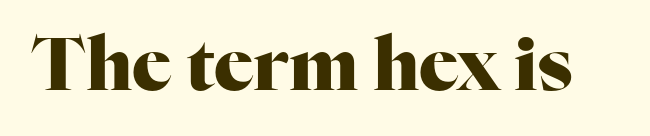
Q: Is the text bold? A: Yes.
Q: Is the text italic (slanted)? A: No, it is upright.
Q: Is the typeface a serif or a sans-serif typeface? A: Serif.
Q: Is the text underlined? A: No.
Q: Is the spacing between letters normal or unusually wide? A: Normal.
Q: Width (condensed, normal, or wide)? A: Normal.
Q: Stroke contrast? A: High.
Q: x-height? A: Medium.
Q: Monospaced? A: No.
